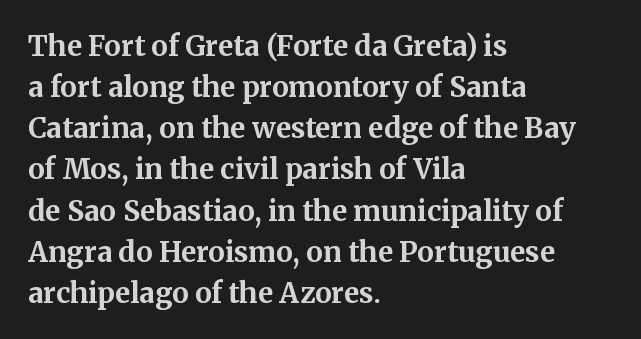
Descenders hang freely into open space. Does the copy run flush right? No — it runs flush left. The rendering uses a bold face; every stroke is thick and dark. The passage shown is typed in a proportional face where columns would drift. Nothing unusual about the tracking: characters are spaced as the font intends.
